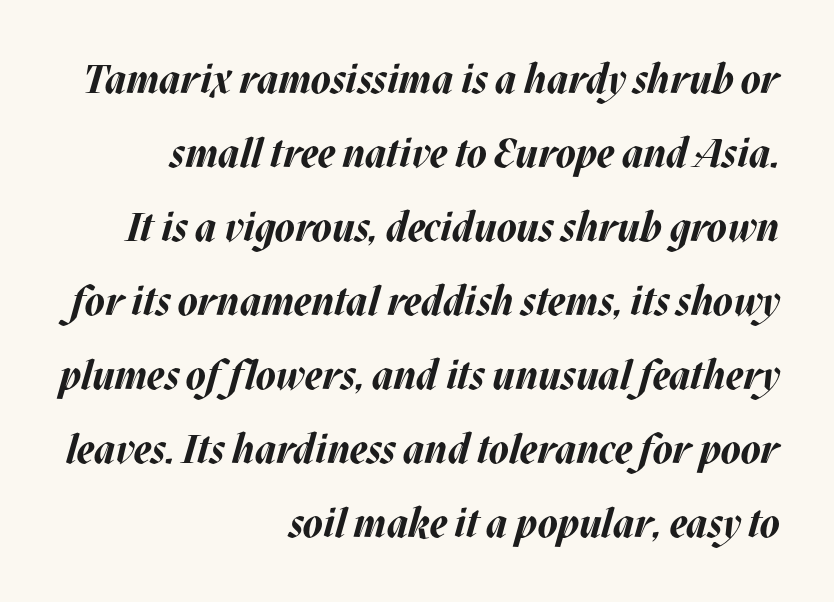
Here the designer chose a conventional face with non-uniform glyph widths. Each row of text sits above clean, open space. The lines in this sample share a right terminus and differ only in where they begin. Caption: bold face, heavy strokes. No extra tracking has been applied to these lines.
